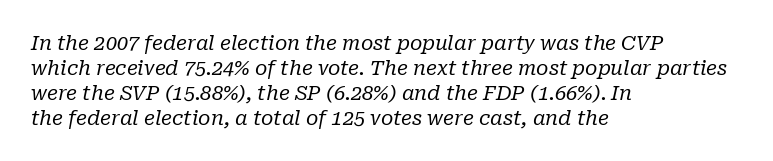
The image shows 20 px text type, italic (leaning right); set left-aligned, normal line spacing (1.25x), normal letter spacing, not underlined.
